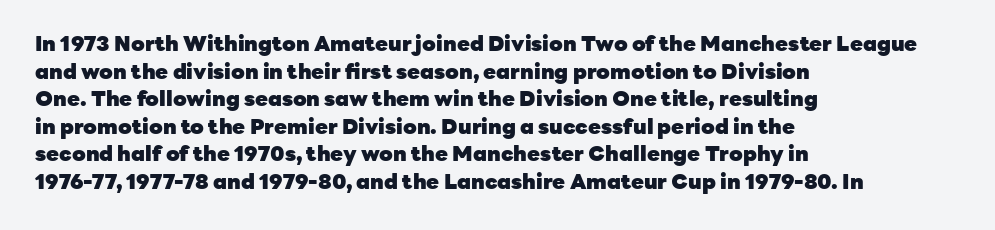
The image shows 21 px bold type, upright; set left-aligned, normal line spacing (1.31x), normal letter spacing, not underlined.
